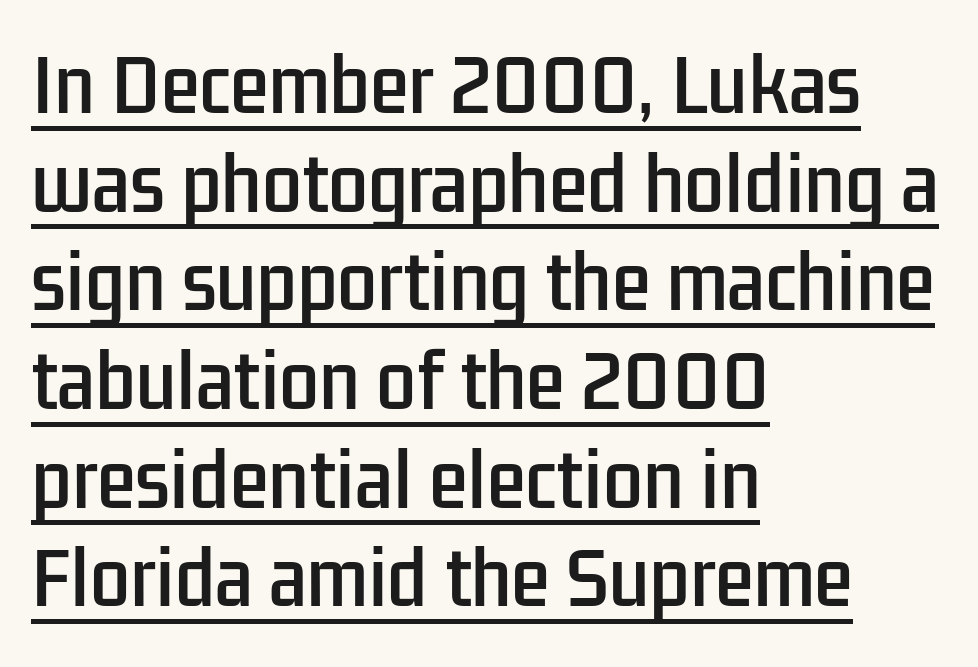
The image shows 71 px condensed sans-serif type, upright; set left-aligned, normal line spacing (1.39x), normal letter spacing, underlined; low stroke contrast and a medium x-height.
